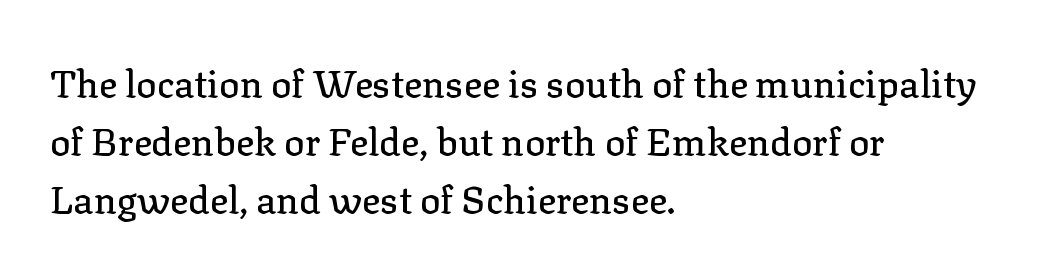
Q: Is the text italic (slanted)? A: No, it is upright.
Q: Is the typeface a serif or a sans-serif typeface? A: Serif.
Q: Is the text underlined? A: No.
Q: How is the paragraph aligned? A: Left-aligned.
Q: Is the spacing between letters normal or unusually wide? A: Normal.
Q: Is the spacing between lines tight, normal or loose? A: Normal.
Q: Width (condensed, normal, or wide)? A: Normal.
Q: Stroke contrast? A: Low.
Q: x-height? A: Medium.
Q: Monospaced? A: No.
